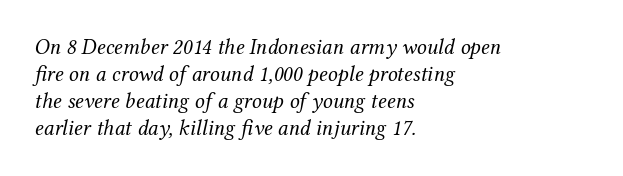
The image shows 22 px text type, italic (leaning right); set left-aligned, line spacing 1.23x, normal letter spacing, not underlined.
